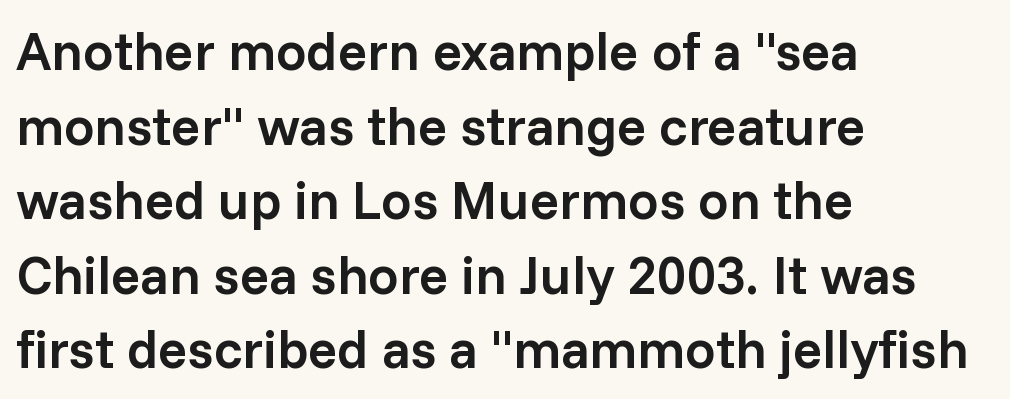
Font category for this specimen: sans-serif. This is the in-between weight designers call semibold or demi. The line texture is even and compact thanks to regular tracking. If you drew a line through each stem, it would be perfectly vertical.
